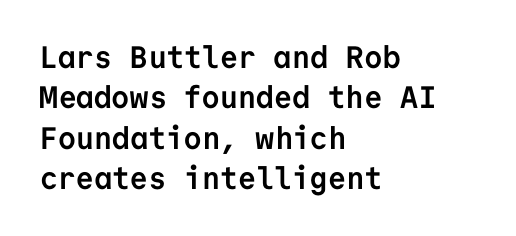
The image shows 31 px semibold sans-serif type, upright, monospaced; set left-aligned, normal line spacing (1.3x), normal letter spacing, not underlined; low stroke contrast and a medium x-height.
